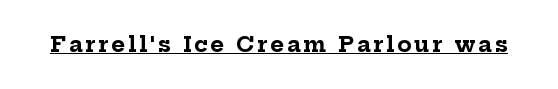
The image shows 21 px bold type, upright; set underlined.
